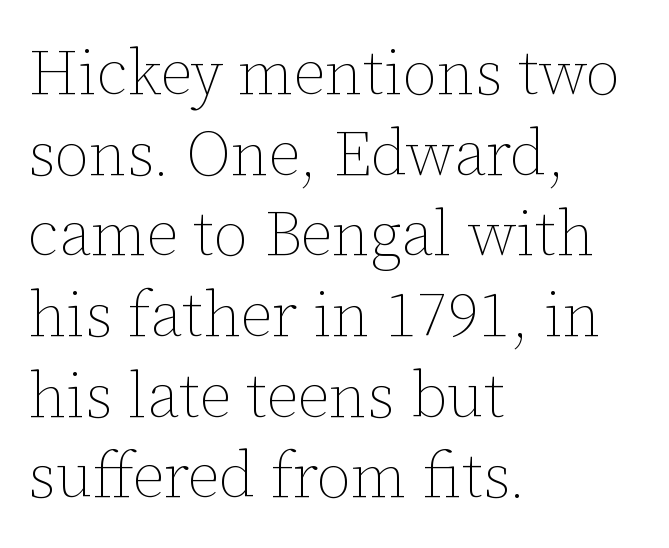
{"italic": "no", "bold": "no", "weight": "thin", "width": "normal", "stroke_contrast": "low", "x_height": "medium", "monospaced": "no", "underline": "no", "align": "left", "line_spacing": "normal", "line_spacing_ratio": 1.28, "letter_spacing": "normal", "letter_spacing_em": 0.0, "glyph_px": 63}
